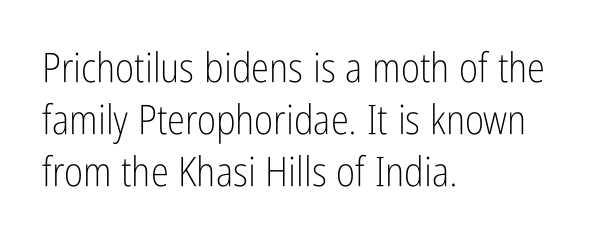
Q: Is the text bold? A: No.
Q: Is the text italic (slanted)? A: No, it is upright.
Q: Is the typeface a serif or a sans-serif typeface? A: Sans-serif.
Q: Is the text underlined? A: No.
Q: How is the paragraph aligned? A: Left-aligned.
Q: Is the spacing between letters normal or unusually wide? A: Normal.
Q: Is the spacing between lines tight, normal or loose? A: Normal.
Q: Width (condensed, normal, or wide)? A: Condensed.
Q: Stroke contrast? A: Low.
Q: x-height? A: Medium.
Q: Monospaced? A: No.
